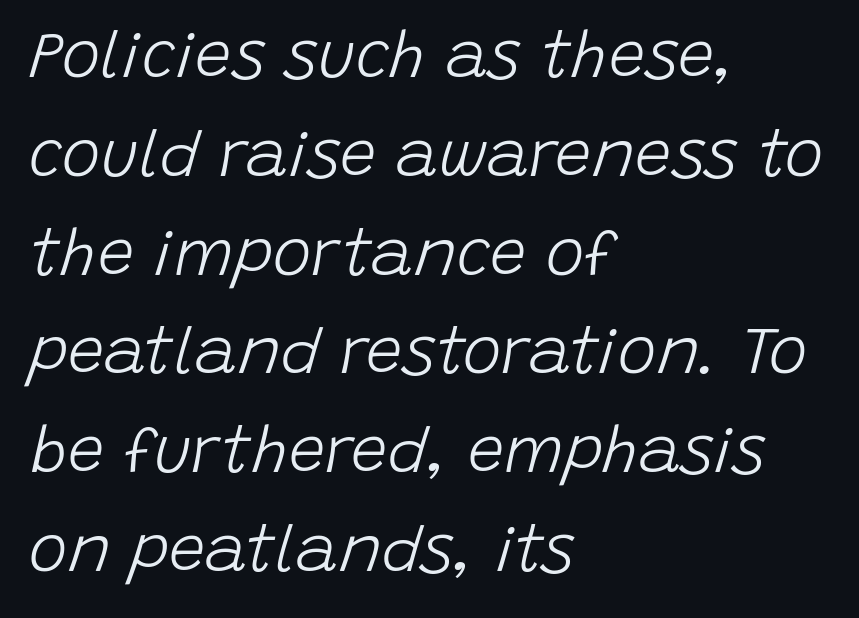
{"italic": "yes", "lean": "right", "slant_degrees": 15, "bold": "no", "weight": "light", "width": "normal", "stroke_contrast": "low", "x_height": "large", "monospaced": "no", "underline": "no", "align": "left", "line_spacing": "normal", "line_spacing_ratio": 1.52, "letter_spacing": "normal", "letter_spacing_em": 0.0, "glyph_px": 65}
